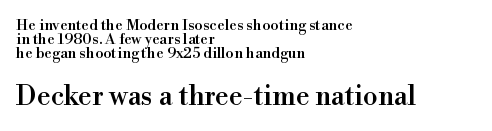
Underline: absent. The paragraph has a hard left edge and a soft right edge. Vertically, the passage feels compressed, each row crowding the next. The line texture is even and compact thanks to regular tracking.
